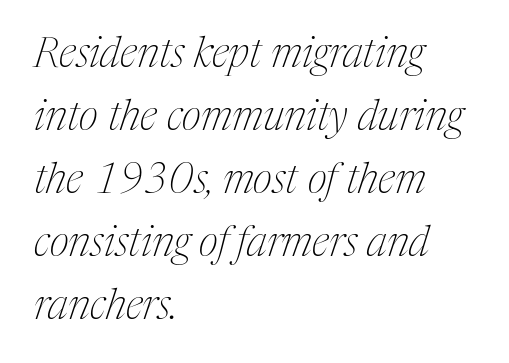
The image shows 42 px thin, condensed serif type, italic (leaning right); set left-aligned, normal line spacing (1.5x), normal letter spacing, not underlined; medium stroke contrast and a medium x-height.
